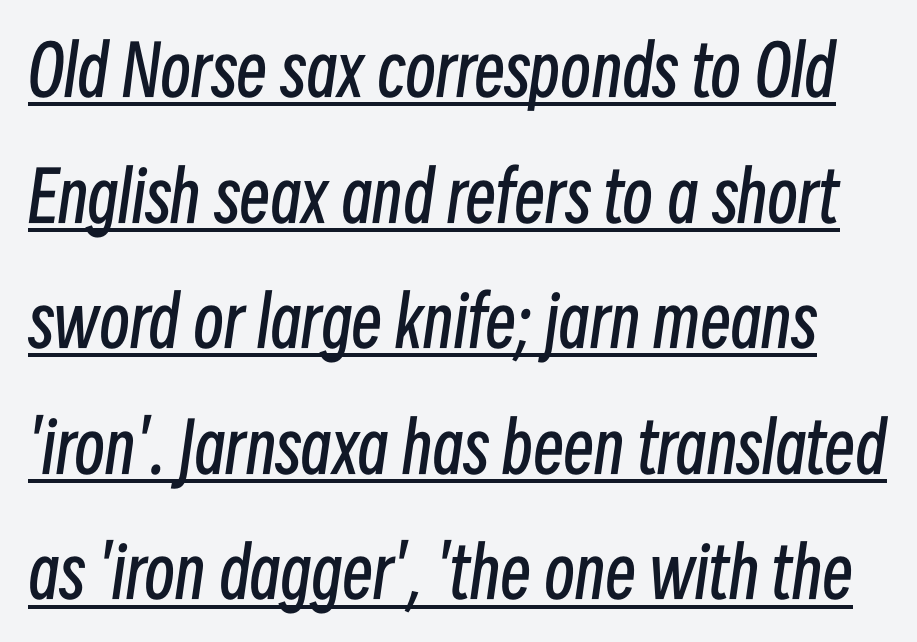
Q: Is the text bold? A: No.
Q: Is the text italic (slanted)? A: Yes, it leans right by about 8 degrees.
Q: Is the text underlined? A: Yes.
Q: Is the spacing between letters normal or unusually wide? A: Normal.
Q: Width (condensed, normal, or wide)? A: Condensed.
Q: Stroke contrast? A: Low.
Q: x-height? A: Medium.
Q: Monospaced? A: No.
